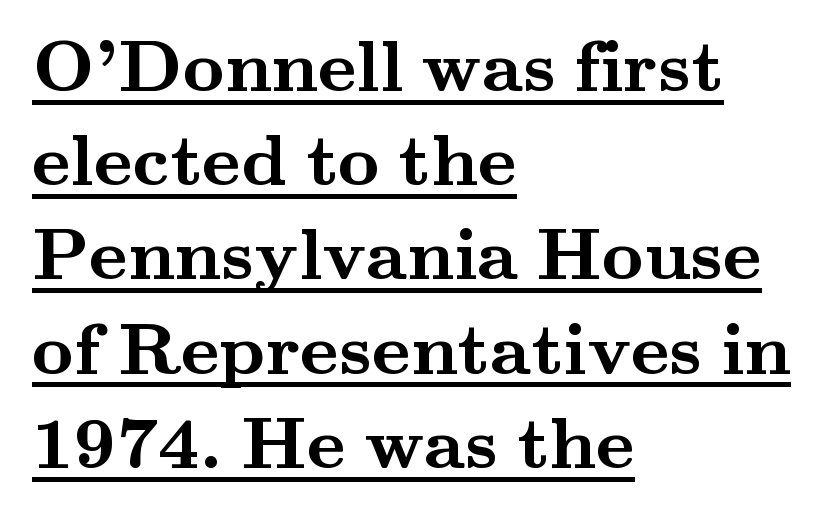
The image shows 73 px semibold, wide serif type, upright; set left-aligned, normal line spacing (1.29x), normal letter spacing, underlined; medium stroke contrast and a small x-height.
